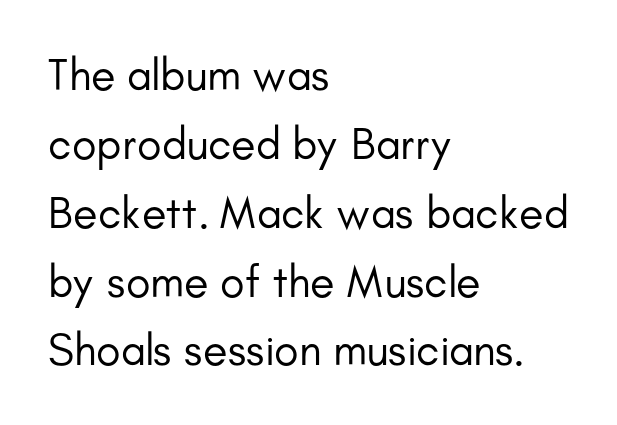
Regarding leading, the lines here are spaced in the standard way. Looks like regular typesetting: each glyph gets only the width it needs. Bare-footed words on every line. This sample uses plain, unmodified letter spacing. The ragged edge is on the right, which tells us the setting is flush left.
